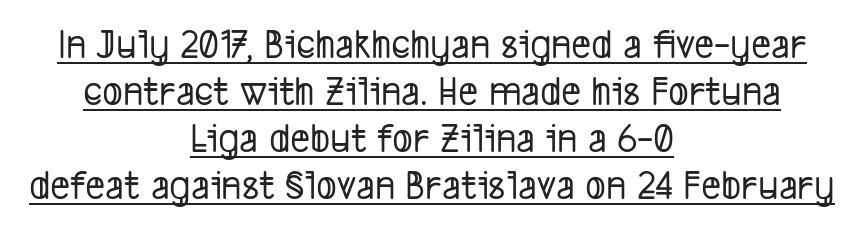
Q: Is the typeface a serif or a sans-serif typeface? A: Sans-serif.
Q: Is the text underlined? A: Yes.
Q: How is the paragraph aligned? A: Centered.
Q: Is the spacing between letters normal or unusually wide? A: Normal.
Q: Is the spacing between lines tight, normal or loose? A: Tight.
Q: Width (condensed, normal, or wide)? A: Condensed.
Q: Stroke contrast? A: Low.
Q: x-height? A: Medium.
Q: Monospaced? A: No.
